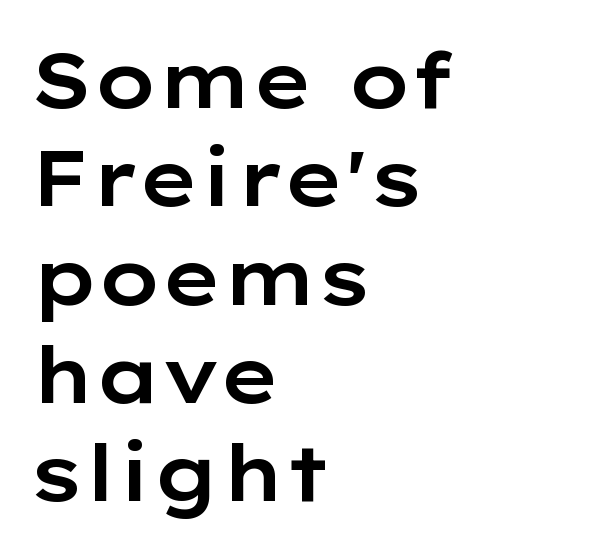
Serifs: no, the terminals of the letterforms are clean. The rendering uses natural spacing where letterforms have individual widths. The space between consecutive lines is moderate. The rag falls on the right side of this text block. This rendering leaves character spacing at its baseline value.
